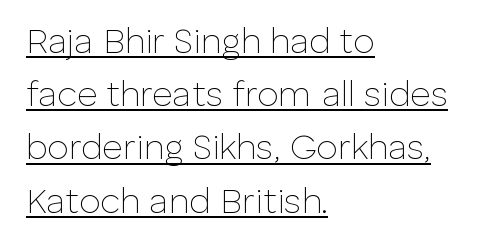
{"serif": "no", "italic": "no", "bold": "no", "weight": "thin", "width": "normal", "stroke_contrast": "low", "x_height": "medium", "monospaced": "no", "underline": "yes", "align": "left", "line_spacing": "normal", "line_spacing_ratio": 1.52, "letter_spacing": "normal", "letter_spacing_em": 0.0, "glyph_px": 35}
